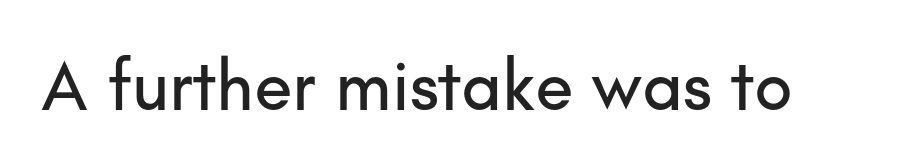
The image shows 71 px sans-serif type, upright; set normal letter spacing, not underlined; low stroke contrast and a small x-height.
